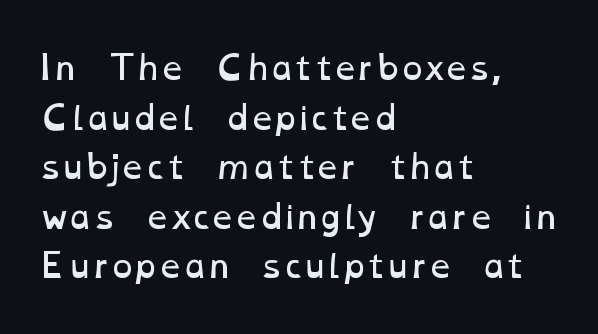
Interline gaps are of average width in this sample. The typesetting does not lean heavy: it is not bold. The gaps between neighbouring characters are ordinary and unremarkable. Is this a fixed-width face? No — the glyphs have proportional, varying widths. Leftover space on each line is placed entirely after the last word. Descenders hang freely into open space.
